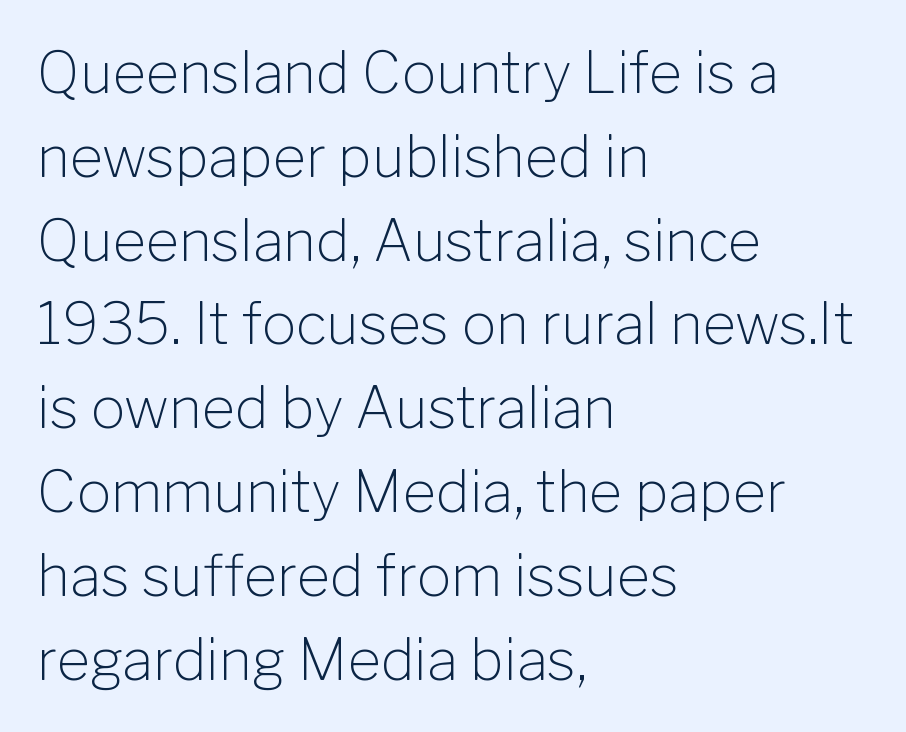
The image shows 57 px light sans-serif type, upright; set left-aligned, normal line spacing (1.47x), normal letter spacing, not underlined; low stroke contrast and a medium x-height.
